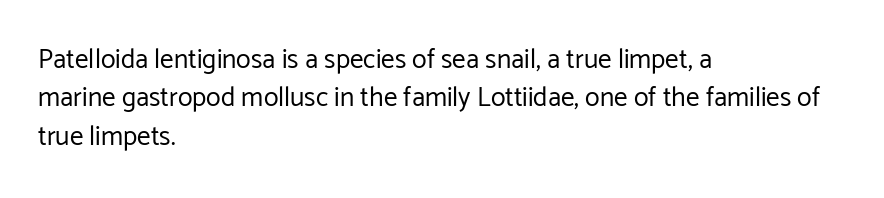
Q: Is the text bold? A: No.
Q: Is the text italic (slanted)? A: No, it is upright.
Q: Is the text underlined? A: No.
Q: How is the paragraph aligned? A: Left-aligned.
Q: Is the spacing between letters normal or unusually wide? A: Normal.
Q: Is the spacing between lines tight, normal or loose? A: Normal.
